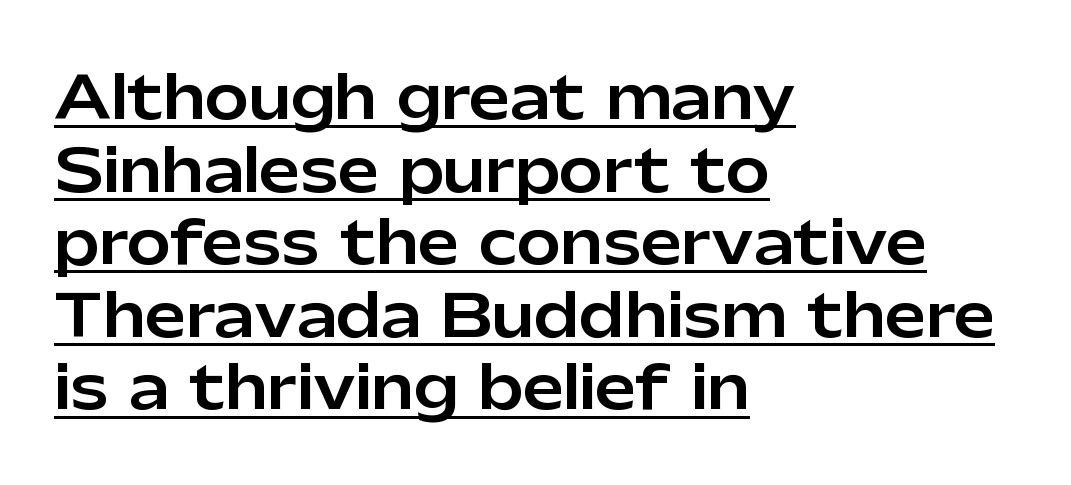
Nobody touched the tracking dial on this one. The rendering anchors every line to the left-hand side. A continuous stroke trails under the words, as in a hyperlink. Do the characters align in a grid? No, the font is proportional. The type sits square on the baseline with zero lean. The type family on display is of the sans-serif kind.
